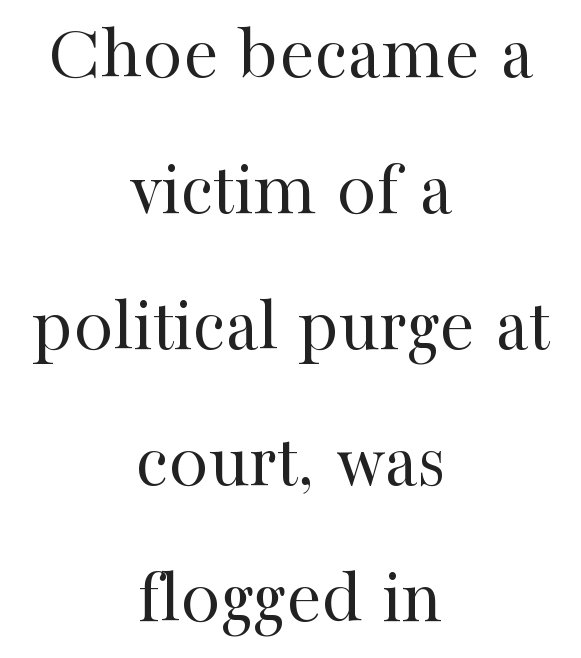
Q: Is the text bold? A: No.
Q: Is the text italic (slanted)? A: No, it is upright.
Q: Is the typeface a serif or a sans-serif typeface? A: Serif.
Q: Is the text underlined? A: No.
Q: How is the paragraph aligned? A: Centered.
Q: Is the spacing between letters normal or unusually wide? A: Normal.
Q: Width (condensed, normal, or wide)? A: Normal.
Q: Stroke contrast? A: High.
Q: x-height? A: Medium.
Q: Monospaced? A: No.
